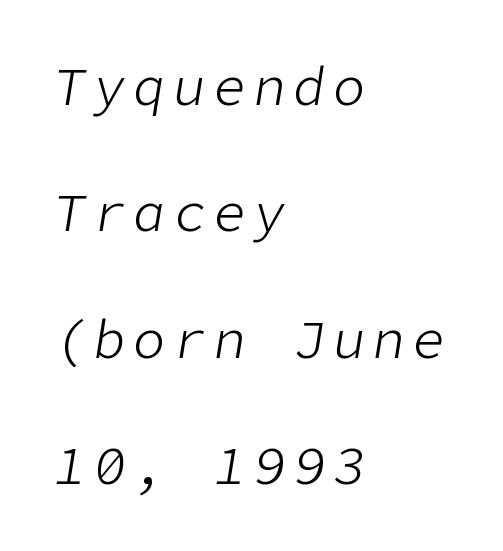
The image shows 54 px light type, italic (leaning right); set left-aligned, loose line spacing (2.34x), not underlined; low stroke contrast and a medium x-height.
